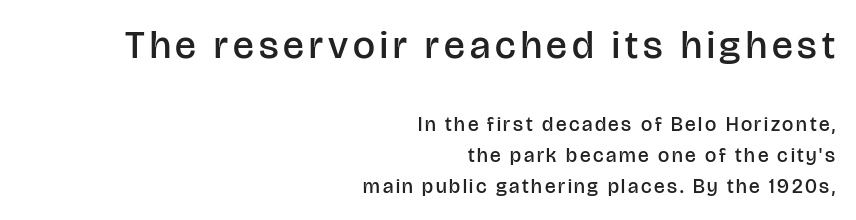
{"serif": "no", "italic": "no", "bold": "semi", "weight": "semibold", "width": "normal", "stroke_contrast": "low", "x_height": "large", "monospaced": "no", "underline": "no", "align": "right", "line_spacing": "normal", "line_spacing_ratio": 1.54, "larger_block": "first", "size_ratio": 1.95, "glyph_px": 39}
